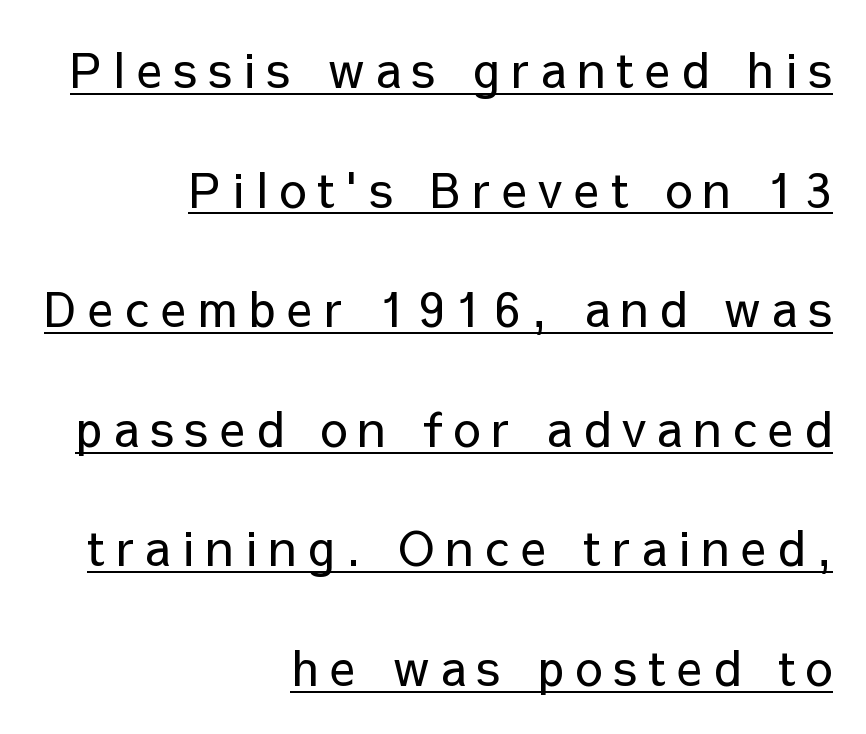
Q: Is the text bold? A: No.
Q: Is the text italic (slanted)? A: No, it is upright.
Q: Is the typeface a serif or a sans-serif typeface? A: Sans-serif.
Q: Is the text underlined? A: Yes.
Q: How is the paragraph aligned? A: Right-aligned.
Q: Is the spacing between letters normal or unusually wide? A: Unusually wide.
Q: Is the spacing between lines tight, normal or loose? A: Loose.
Q: Width (condensed, normal, or wide)? A: Normal.
Q: Stroke contrast? A: Low.
Q: x-height? A: Medium.
Q: Monospaced? A: No.
